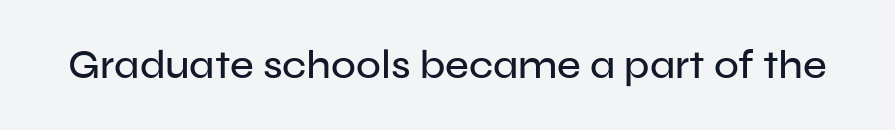
Q: Is the text italic (slanted)? A: No, it is upright.
Q: Is the typeface a serif or a sans-serif typeface? A: Sans-serif.
Q: Is the text underlined? A: No.
Q: Is the spacing between letters normal or unusually wide? A: Normal.
Q: Width (condensed, normal, or wide)? A: Normal.
Q: Stroke contrast? A: Low.
Q: x-height? A: Medium.
Q: Monospaced? A: No.
